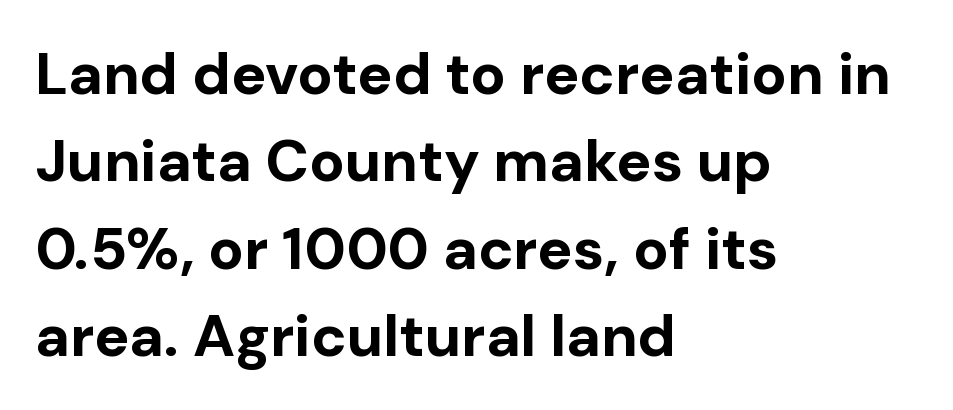
The image shows 59 px bold sans-serif type, upright; set left-aligned, normal line spacing (1.48x), normal letter spacing, not underlined; low stroke contrast and a medium x-height.
